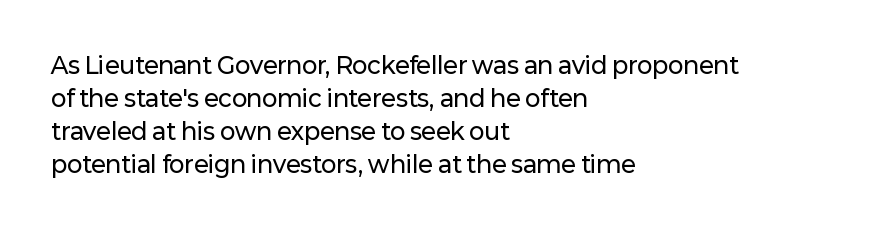
{"italic": "no", "underline": "no", "align": "left", "line_spacing": "normal", "line_spacing_ratio": 1.44, "letter_spacing": "normal", "letter_spacing_em": 0.0, "glyph_px": 23}
